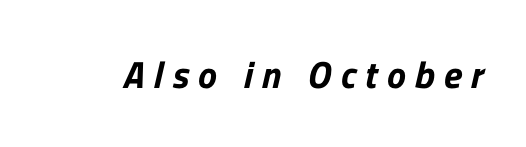
The image shows 38 px sans-serif type; set unusually wide letter spacing (+0.24 em), not underlined; low stroke contrast and a medium x-height.
